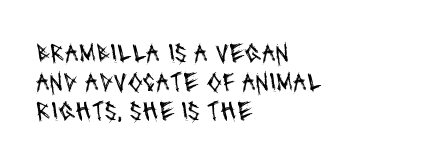
Interline gaps are noticeably narrow in this sample. The type family on display is of the sans-serif kind. Think of a printed novel: that variable character pitch is what you see here. Honestly, the letter spacing is just normal — you wouldn't notice it. The characters are drawn with everyday or finer stroke widths. Line starts are locked; line ends wander.
